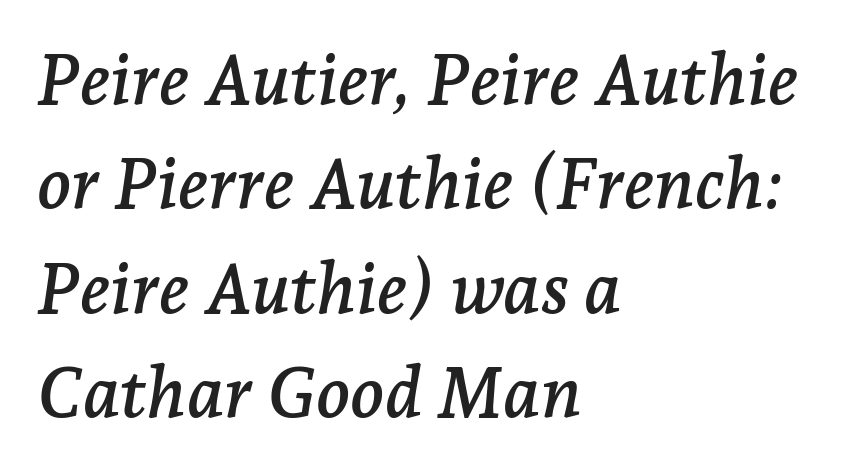
Clear beneath every line of the passage. Between one letter and the next there's only the usual sliver of space. Notice how the stems are inclined rather than vertical — that's the hallmark of italics. Vertical spacing — default. Character widths vary here, with narrow letters taking less room than wide ones. Alignment: flush left.
